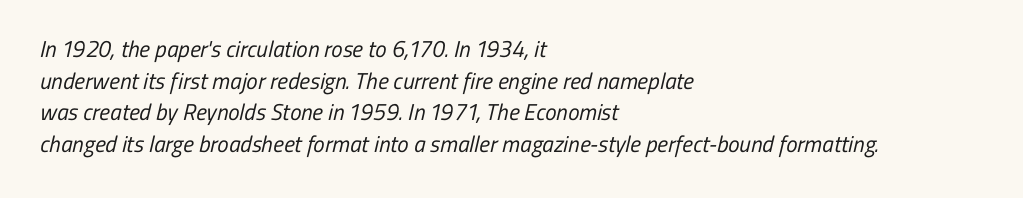
The image shows 23 px text type; set left-aligned, normal line spacing (1.38x), normal letter spacing, not underlined.
